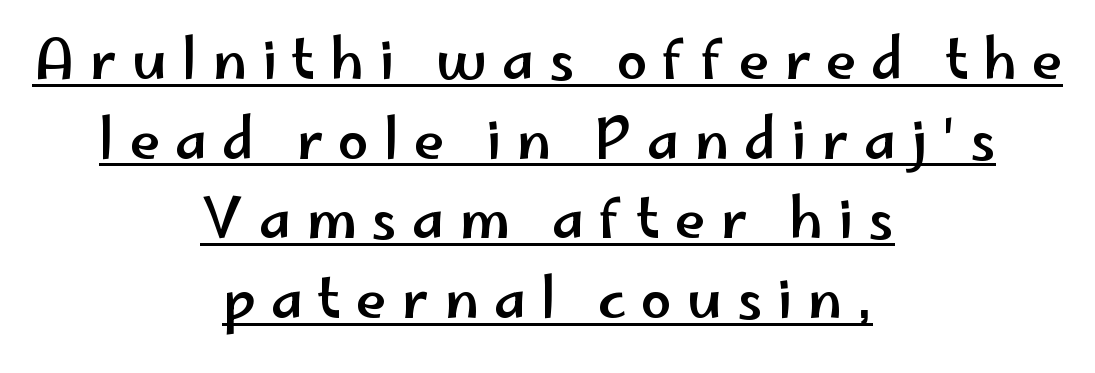
The glyphs are accompanied by a horizontal stroke just below them. A normal amount of white space separates one row of letters from the next. Here the designer chose a conventional face with non-uniform glyph widths. Observe the absence of serifs on each vertical stroke in this sample. You could only call the tracking loose — the letters float apart.
